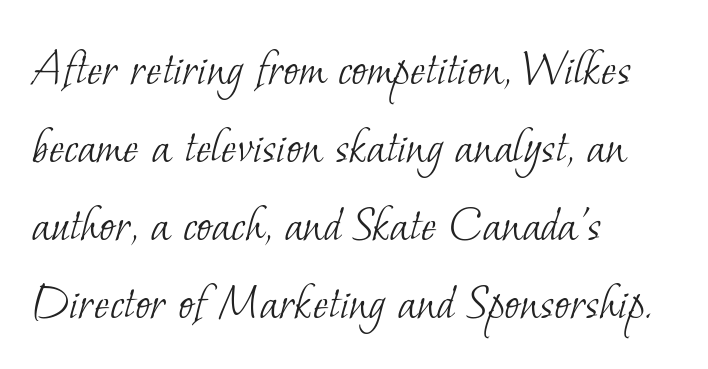
{"serif": "yes", "bold": "no", "weight": "light", "width": "normal", "stroke_contrast": "low", "x_height": "small", "monospaced": "no", "underline": "no", "align": "left", "line_spacing": "normal", "line_spacing_ratio": 1.5, "letter_spacing": "normal", "letter_spacing_em": 0.0, "glyph_px": 52}
